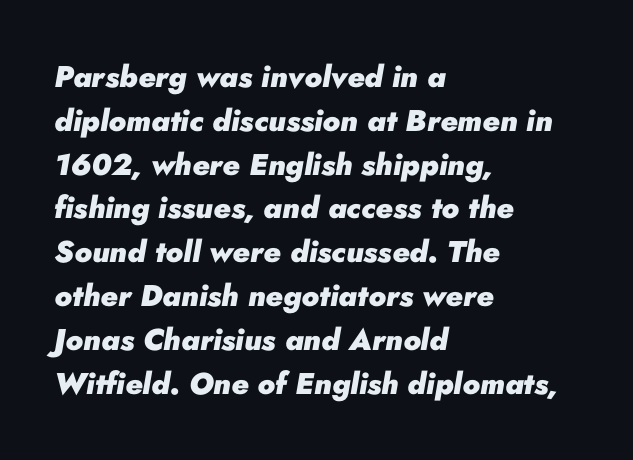
The image shows 30 px heavy type, italic (leaning right); set left-aligned, normal line spacing (1.46x), normal letter spacing, not underlined; low stroke contrast and a small x-height.
